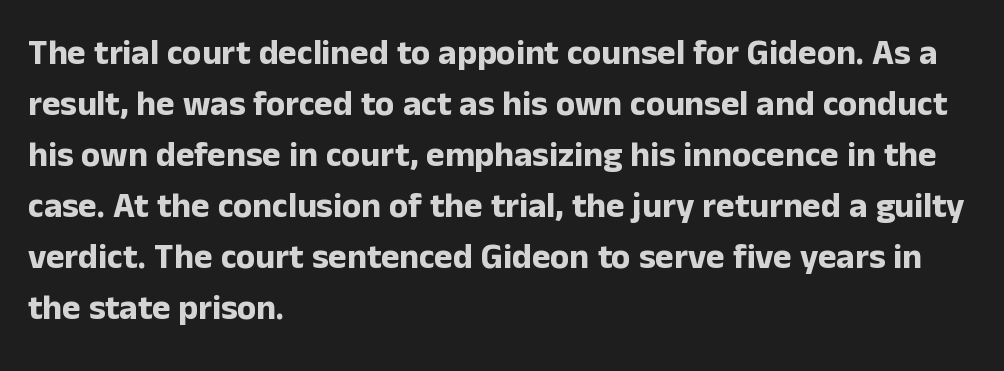
Q: Is the text bold? A: Yes.
Q: Is the text italic (slanted)? A: No, it is upright.
Q: Is the typeface a serif or a sans-serif typeface? A: Sans-serif.
Q: Is the text underlined? A: No.
Q: How is the paragraph aligned? A: Left-aligned.
Q: Is the spacing between letters normal or unusually wide? A: Normal.
Q: Is the spacing between lines tight, normal or loose? A: Normal.
Q: Width (condensed, normal, or wide)? A: Normal.
Q: Stroke contrast? A: Low.
Q: x-height? A: Medium.
Q: Monospaced? A: No.
